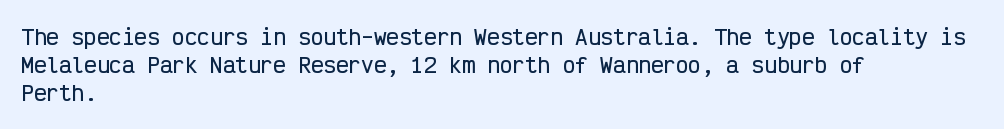
{"italic": "no", "underline": "no", "align": "left", "line_spacing": "normal", "line_spacing_ratio": 1.34, "letter_spacing": "normal", "letter_spacing_em": 0.0, "glyph_px": 21}
